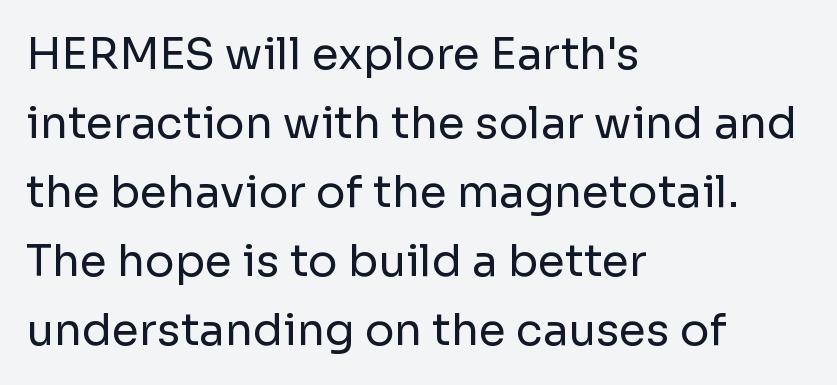
Horizontally, the lines are justified to the leading edge only. Lines of text with bare space underneath. The face looks like a standard text weight, possibly lighter. Note the varied advance widths — an 'i' is clearly narrower than an 'm'.
